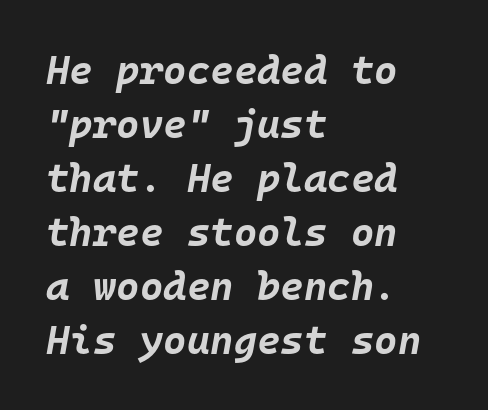
Q: Is the text bold? A: Yes.
Q: Is the text italic (slanted)? A: Yes, it leans right by about 10 degrees.
Q: Is the text underlined? A: No.
Q: How is the paragraph aligned? A: Left-aligned.
Q: Is the spacing between letters normal or unusually wide? A: Normal.
Q: Is the spacing between lines tight, normal or loose? A: Normal.
Q: Width (condensed, normal, or wide)? A: Normal.
Q: Stroke contrast? A: Low.
Q: x-height? A: Large.
Q: Monospaced? A: Yes.
